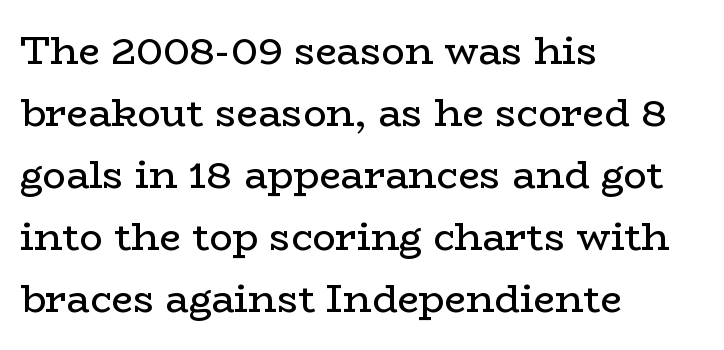
The type is set solid horizontally, with unmodified tracking. Note the varied advance widths — an 'i' is clearly narrower than an 'm'. Evenly set lines give the paragraph a standard silhouette. Font category for this specimen: serif. Check the space under the baseline: it is left empty.
